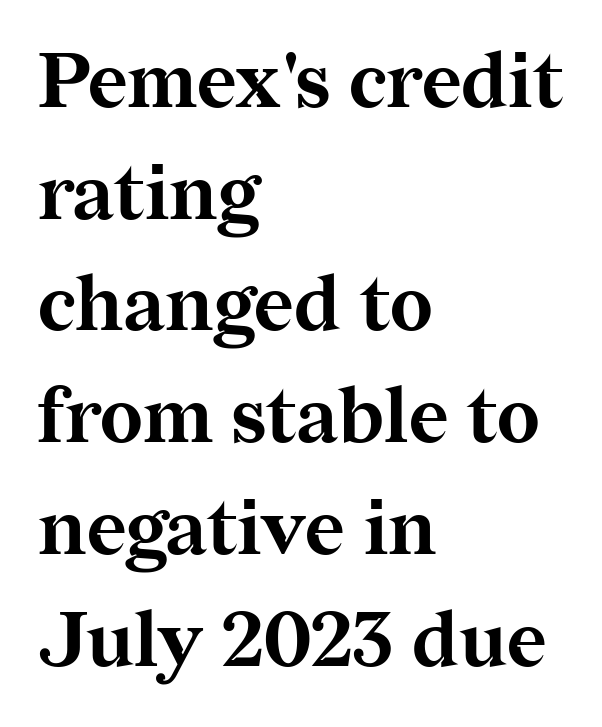
The image shows 76 px bold serif type, upright; set left-aligned, normal line spacing (1.47x), normal letter spacing, not underlined; medium stroke contrast and a medium x-height.
